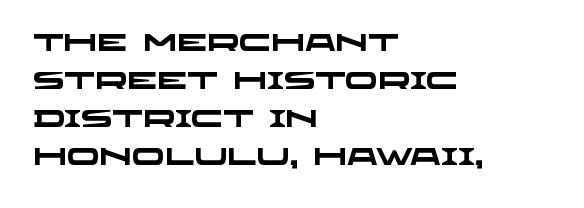
The rag falls on the right side of this text block. No extra tracking has been applied to these lines. If you measured baseline to baseline, you'd find a middling distance. In terms of weight, the rendering is a true, heavy bold. Letters rest on an invisible, unmarked baseline.
